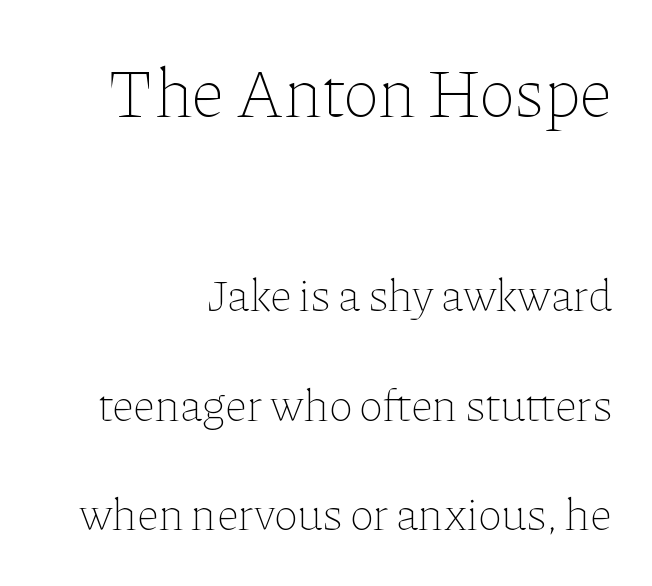
Q: Is the text bold? A: No.
Q: Is the text italic (slanted)? A: No, it is upright.
Q: Is the text underlined? A: No.
Q: How is the paragraph aligned? A: Right-aligned.
Q: Is the spacing between letters normal or unusually wide? A: Normal.
Q: Is the spacing between lines tight, normal or loose? A: Loose.
Q: Which block of text is set in a larger size, the first (top) or the second (bottom)? A: The first (top) one.
Q: Width (condensed, normal, or wide)? A: Normal.
Q: Stroke contrast? A: Low.
Q: x-height? A: Medium.
Q: Monospaced? A: No.
